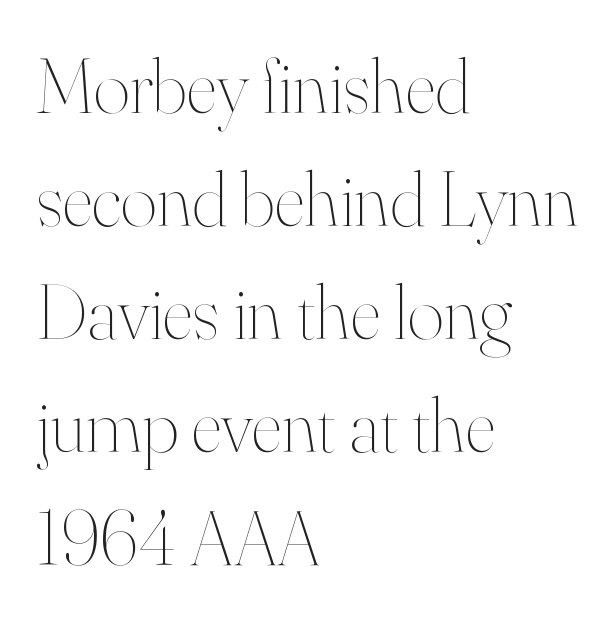
The image shows 78 px thin type, upright; set left-aligned, normal line spacing (1.45x), normal letter spacing, not underlined; high stroke contrast and a small x-height.
